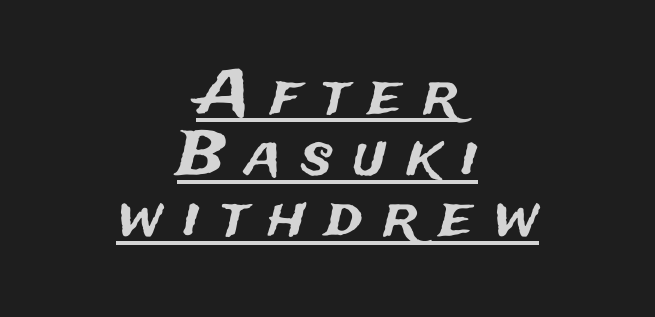
The rendering uses the underline text-decoration. Classification — sans serif. Leading is clearly below the norm, producing a dense column. The paragraph has two soft edges and a firm central axis.
